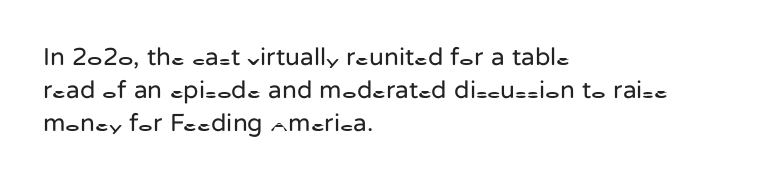
The image shows 25 px text type, upright; set left-aligned, normal line spacing (1.33x), normal letter spacing, not underlined.
